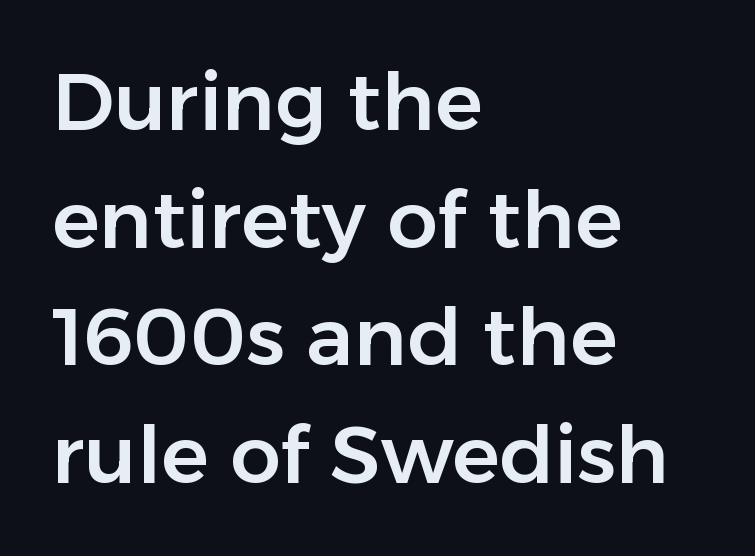
Q: Is the text italic (slanted)? A: No, it is upright.
Q: Is the typeface a serif or a sans-serif typeface? A: Sans-serif.
Q: Is the text underlined? A: No.
Q: How is the paragraph aligned? A: Left-aligned.
Q: Is the spacing between letters normal or unusually wide? A: Normal.
Q: Is the spacing between lines tight, normal or loose? A: Normal.
Q: Width (condensed, normal, or wide)? A: Normal.
Q: Stroke contrast? A: Low.
Q: x-height? A: Medium.
Q: Monospaced? A: No.
